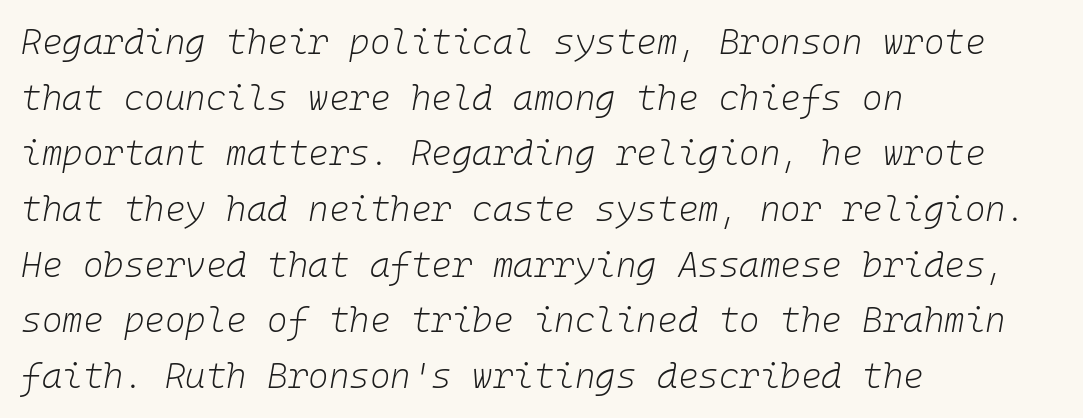
{"italic": "yes", "lean": "right", "slant_degrees": 10, "bold": "no", "weight": "light", "width": "normal", "stroke_contrast": "low", "x_height": "medium", "monospaced": "yes", "underline": "no", "align": "left", "line_spacing": "normal", "line_spacing_ratio": 1.59, "letter_spacing": "normal", "letter_spacing_em": 0.0, "glyph_px": 35}
